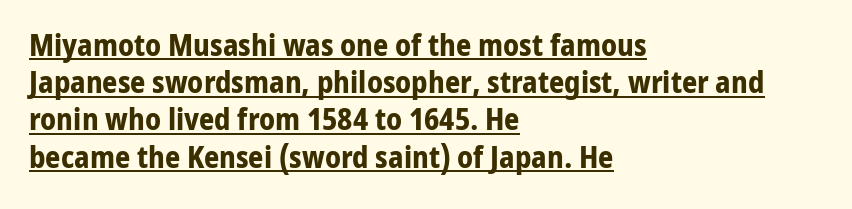
Spacing verdict: proportional, widths tailored to each character. Are there feet on the stems? There aren't — it's a sans. Compared with an ordinary text face, these strokes are far heavier — a full bold. Upright lettering throughout. The compositor pushed each line to the left boundary. Spacing between characters is what you'd get straight out of the box.
